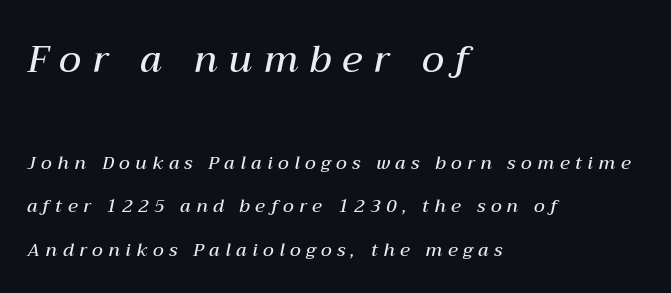
Q: Is the text bold? A: Semi-bold.
Q: Is the text italic (slanted)? A: Yes, it leans right by about 12 degrees.
Q: Is the text underlined? A: No.
Q: How is the paragraph aligned? A: Left-aligned.
Q: Is the spacing between letters normal or unusually wide? A: Unusually wide.
Q: Is the spacing between lines tight, normal or loose? A: Loose.
Q: Which block of text is set in a larger size, the first (top) or the second (bottom)? A: The first (top) one.
Q: Width (condensed, normal, or wide)? A: Normal.
Q: Stroke contrast? A: Medium.
Q: x-height? A: Medium.
Q: Monospaced? A: No.
